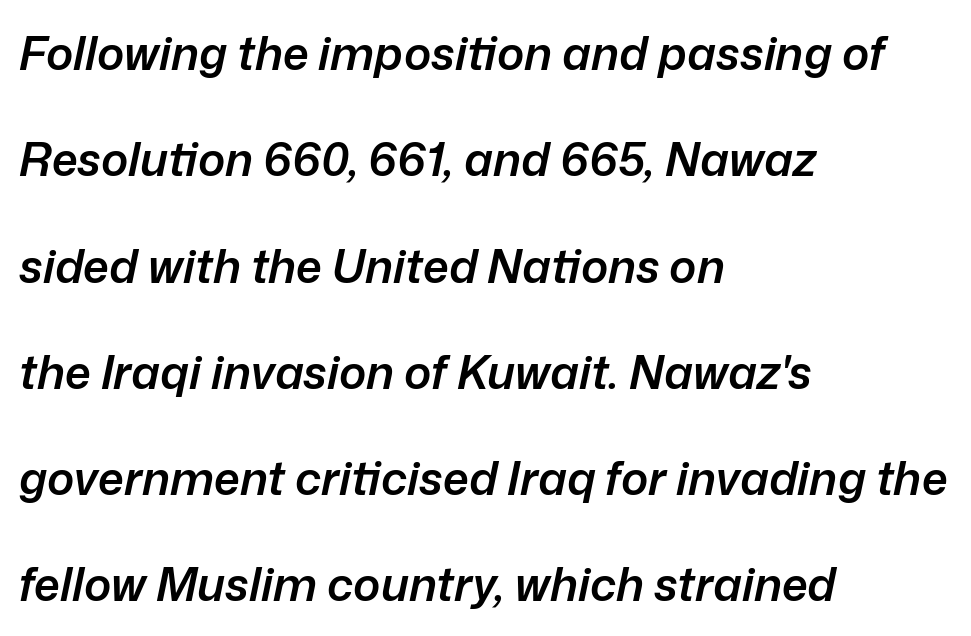
The image shows 46 px semibold type, italic (leaning right); set left-aligned, loose line spacing (2.31x), normal letter spacing, not underlined; low stroke contrast and a medium x-height.
